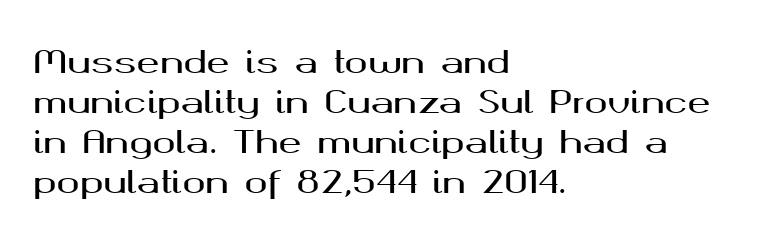
The image shows 31 px wide sans-serif type, upright; set left-aligned, normal line spacing (1.29x), normal letter spacing, not underlined; medium stroke contrast and a medium x-height.
